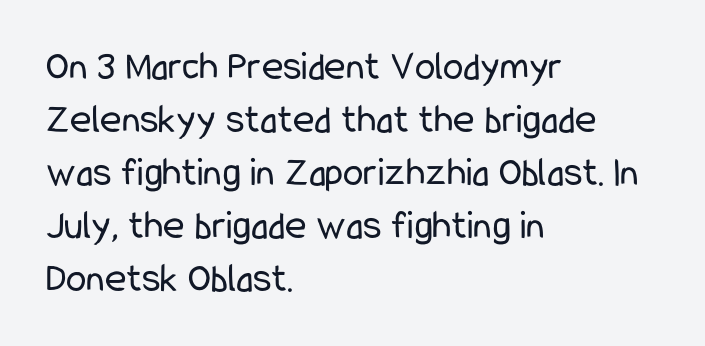
The image shows 41 px regular-weight, condensed sans-serif type, upright; set left-aligned, normal line spacing (1.29x), normal letter spacing, not underlined; low stroke contrast and a medium x-height.
